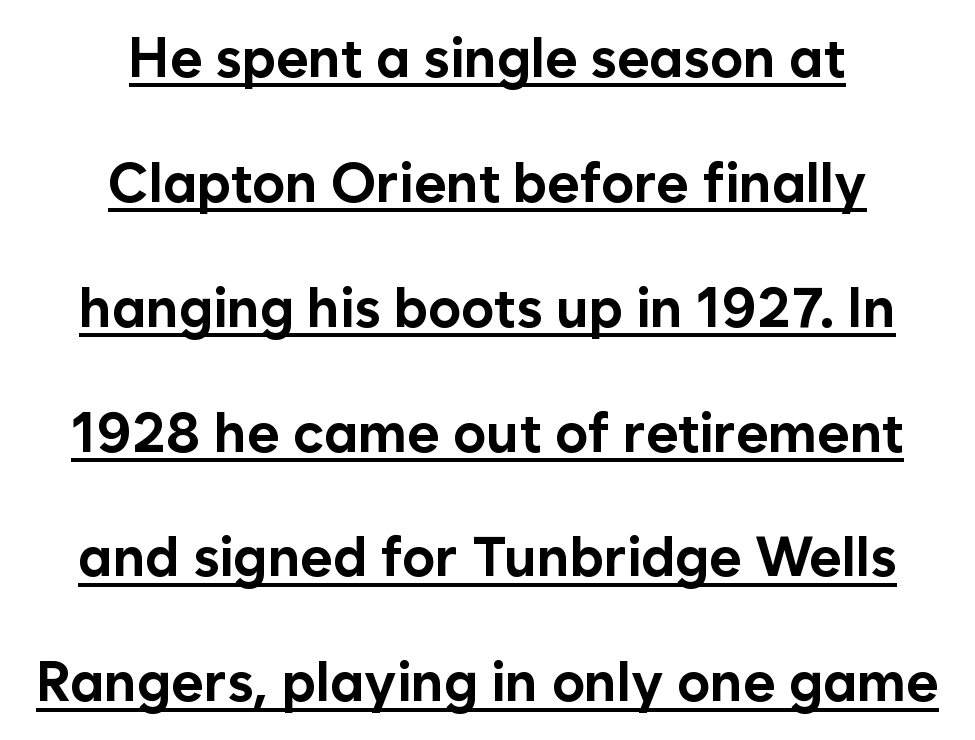
The image shows 55 px bold sans-serif type, upright; set centered, loose line spacing (2.27x), normal letter spacing, underlined; low stroke contrast and a medium x-height.
